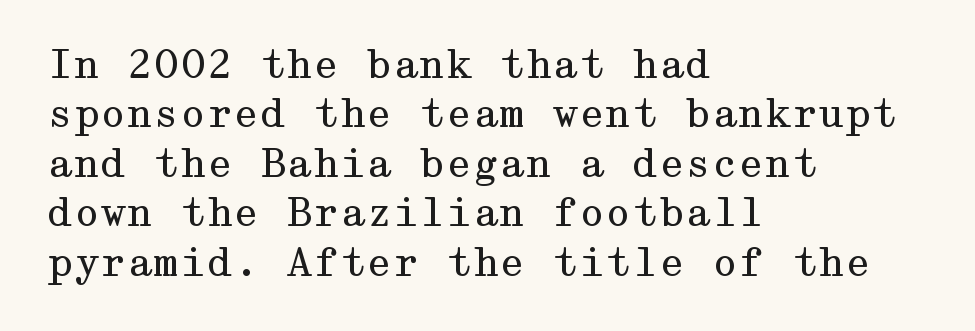
The image shows 38 px regular-weight, wide serif type, upright; set left-aligned, normal line spacing (1.3x), normal letter spacing, not underlined; medium stroke contrast and a medium x-height.
